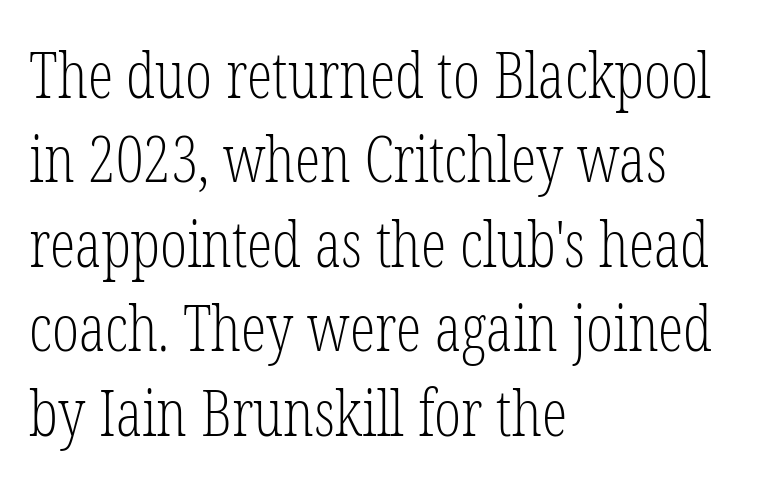
Q: Is the text bold? A: No.
Q: Is the text italic (slanted)? A: No, it is upright.
Q: Is the typeface a serif or a sans-serif typeface? A: Serif.
Q: Is the text underlined? A: No.
Q: How is the paragraph aligned? A: Left-aligned.
Q: Is the spacing between letters normal or unusually wide? A: Normal.
Q: Is the spacing between lines tight, normal or loose? A: Normal.
Q: Width (condensed, normal, or wide)? A: Condensed.
Q: Stroke contrast? A: Low.
Q: x-height? A: Medium.
Q: Monospaced? A: No.
